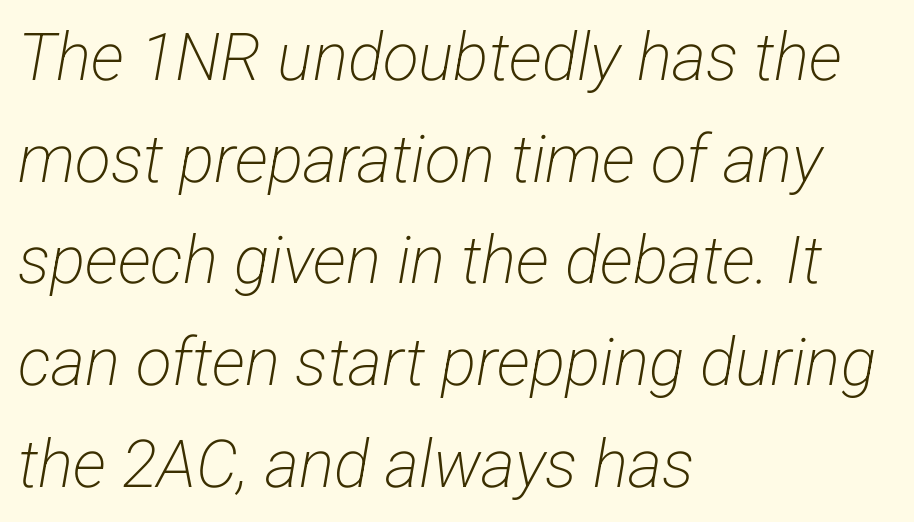
Unbolded letterforms with no extra heft. The line-height multiplier appears to be the usual default. Line starts are locked; line ends wander. Unlike a traditional serif, this face leaves its strokes unadorned. Do the characters align in a grid? No, the font is proportional.
